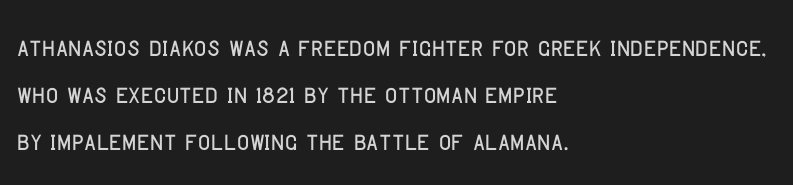
{"serif": "no", "italic": "no", "width": "condensed", "stroke_contrast": "low", "x_height": "large", "monospaced": "no", "underline": "no", "align": "left", "line_spacing": "normal", "line_spacing_ratio": 1.38, "letter_spacing": "normal", "letter_spacing_em": 0.0, "glyph_px": 34}
